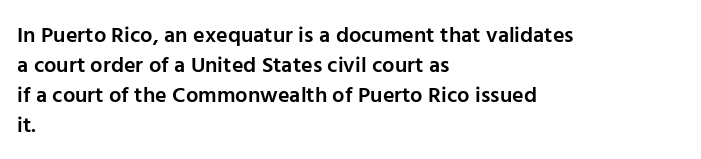
The image shows 22 px text type, upright; set left-aligned, normal line spacing (1.37x), normal letter spacing, not underlined.
